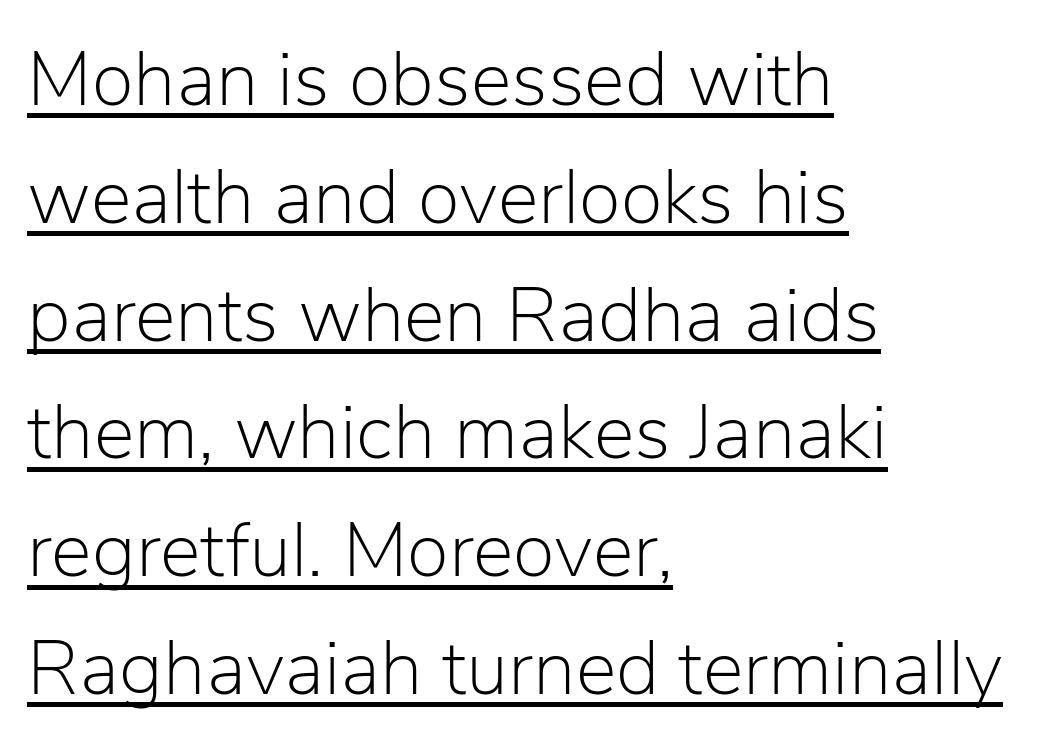
The image shows 77 px light sans-serif type, upright; set left-aligned, normal line spacing (1.53x), normal letter spacing, underlined; low stroke contrast and a medium x-height.
